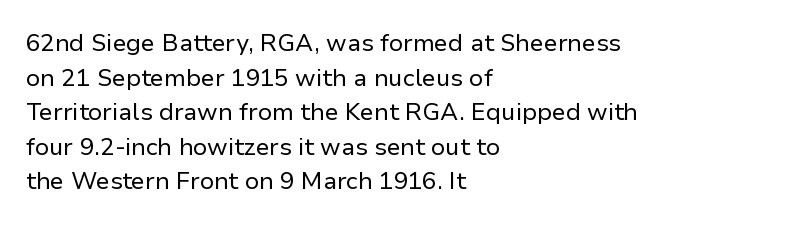
{"italic": "no", "bold": "no", "underline": "no", "align": "left", "line_spacing": "normal", "line_spacing_ratio": 1.44, "letter_spacing": "normal", "letter_spacing_em": 0.0, "glyph_px": 24}
